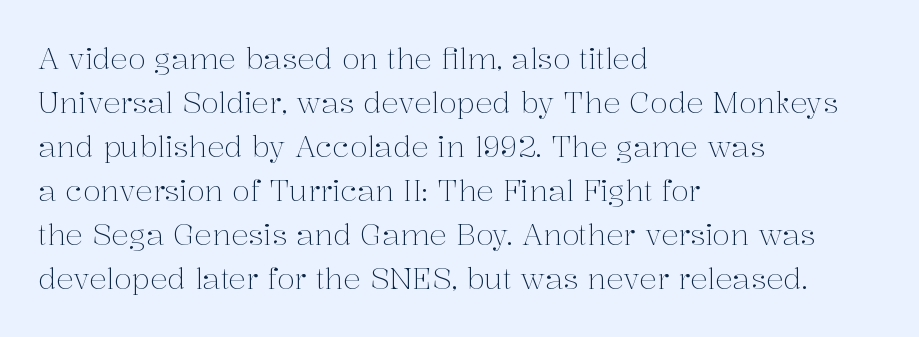
{"serif": "yes", "italic": "no", "bold": "no", "weight": "light", "width": "normal", "stroke_contrast": "medium", "x_height": "medium", "monospaced": "no", "underline": "no", "align": "left", "line_spacing": "normal", "line_spacing_ratio": 1.52, "letter_spacing": "normal", "letter_spacing_em": 0.0, "glyph_px": 29}
